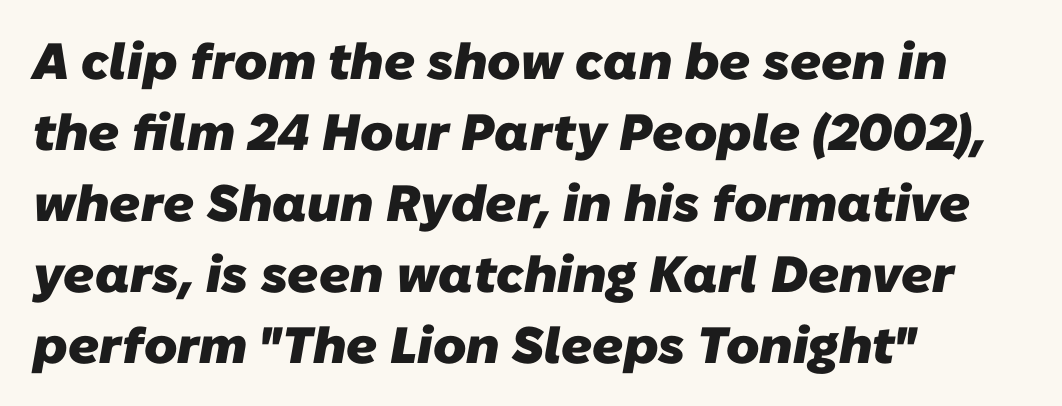
Here the designer chose a conventional face with non-uniform glyph widths. Which margin do the lines hug? The left one — the right edge is uneven. Compared with typical paragraphs, the rows here are spaced about the same. No word sits above an underline. Emphasis by weight is at full strength: bold. Classification — sans serif.
